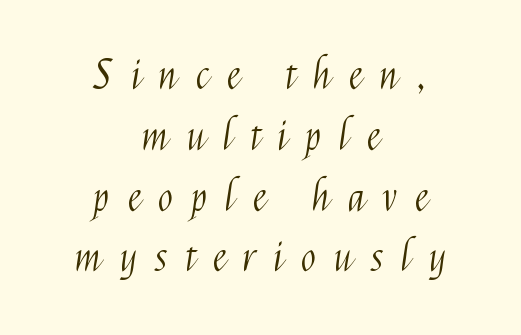
The image shows 40 px light, condensed sans-serif type; set centered, normal line spacing (1.52x), unusually wide letter spacing (+0.46 em), not underlined; medium stroke contrast and a medium x-height.
